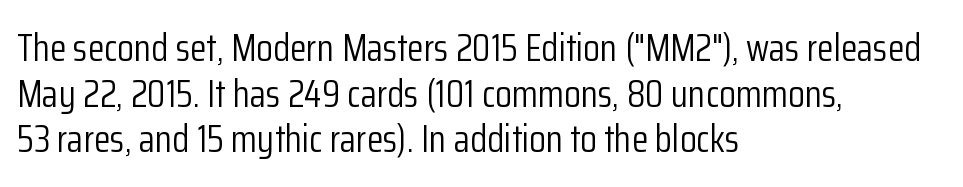
Unlike a traditional serif, this face leaves its strokes unadorned. The tracking reads as untouched default to a designer's eye. Every character sits straight up, as roman type does. Proportional: the letters do not fall into vertical columns. Decoration check: the copy has no underline. The ragged edge is on the right, which tells us the setting is flush left.
